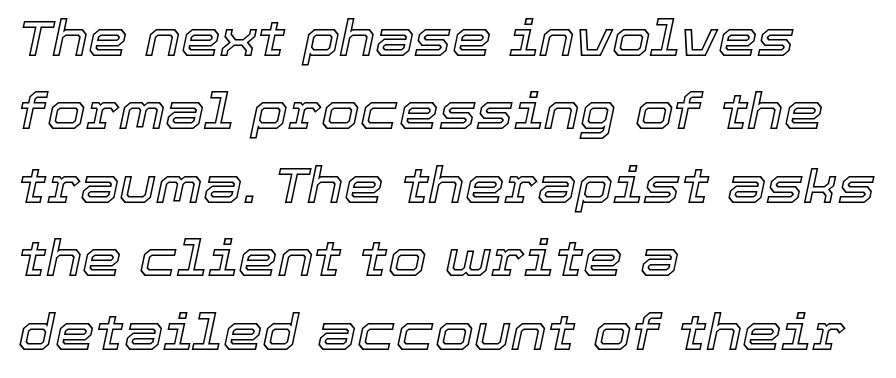
The image shows 50 px text type, italic (leaning right); set left-aligned, normal line spacing (1.47x), normal letter spacing, not underlined; a medium x-height.
